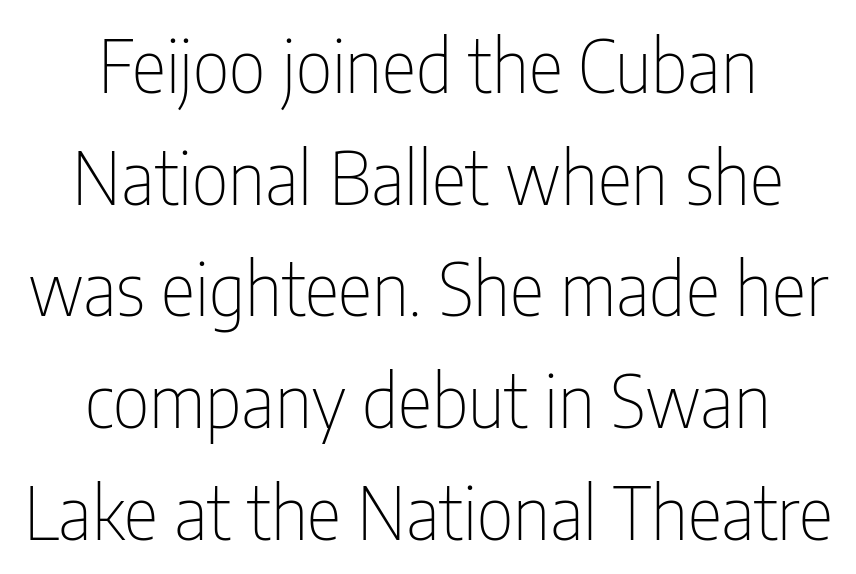
{"serif": "no", "italic": "no", "bold": "no", "weight": "thin", "width": "condensed", "stroke_contrast": "low", "x_height": "medium", "monospaced": "no", "underline": "no", "align": "center", "line_spacing": "normal", "line_spacing_ratio": 1.53, "letter_spacing": "normal", "letter_spacing_em": 0.0, "glyph_px": 73}
